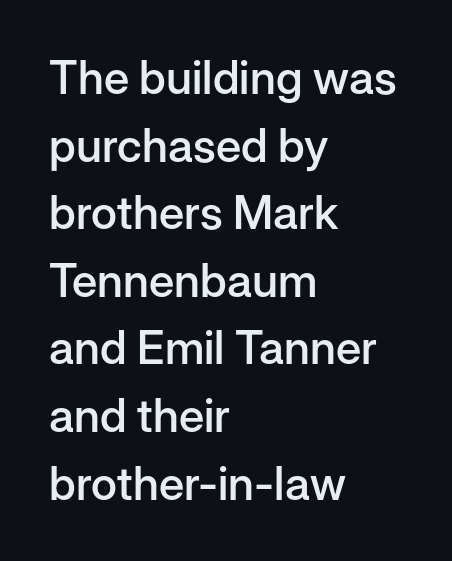
Q: Is the text bold? A: Semi-bold.
Q: Is the text italic (slanted)? A: No, it is upright.
Q: Is the typeface a serif or a sans-serif typeface? A: Sans-serif.
Q: Is the text underlined? A: No.
Q: How is the paragraph aligned? A: Left-aligned.
Q: Is the spacing between letters normal or unusually wide? A: Normal.
Q: Is the spacing between lines tight, normal or loose? A: Normal.
Q: Width (condensed, normal, or wide)? A: Normal.
Q: Stroke contrast? A: Low.
Q: x-height? A: Medium.
Q: Monospaced? A: No.
